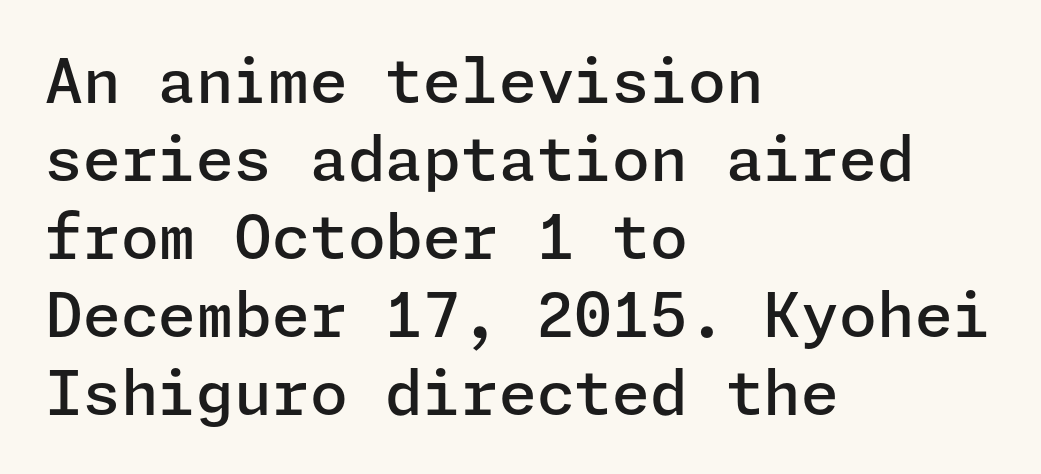
Q: Is the text bold? A: Semi-bold.
Q: Is the text italic (slanted)? A: No, it is upright.
Q: Is the typeface a serif or a sans-serif typeface? A: Sans-serif.
Q: Is the text underlined? A: No.
Q: How is the paragraph aligned? A: Left-aligned.
Q: Is the spacing between letters normal or unusually wide? A: Normal.
Q: Is the spacing between lines tight, normal or loose? A: Normal.
Q: Width (condensed, normal, or wide)? A: Normal.
Q: Stroke contrast? A: Low.
Q: x-height? A: Medium.
